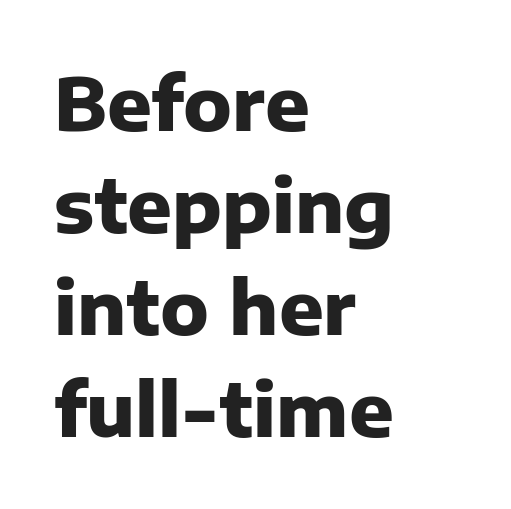
The face used here is proportionally spaced, like ordinary book or web type. Alignment: flush left. How are the letters spaced? Ordinarily, with no added tracking. Vertical strokes here are truly vertical. Vertically, the passage feels balanced, rows spaced as you'd expect.
